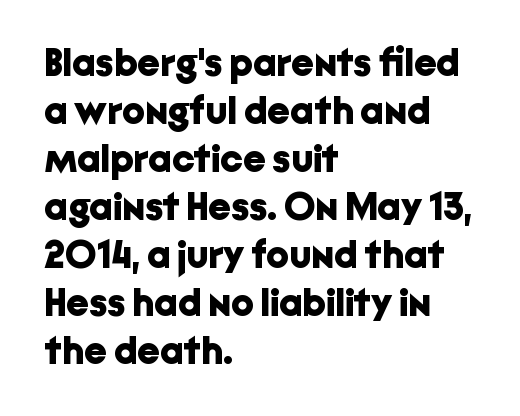
{"serif": "no", "italic": "no", "bold": "yes", "weight": "bold", "width": "normal", "stroke_contrast": "low", "x_height": "medium", "monospaced": "no", "underline": "no", "align": "left", "line_spacing_ratio": 1.2, "letter_spacing": "normal", "letter_spacing_em": 0.0, "glyph_px": 40}
